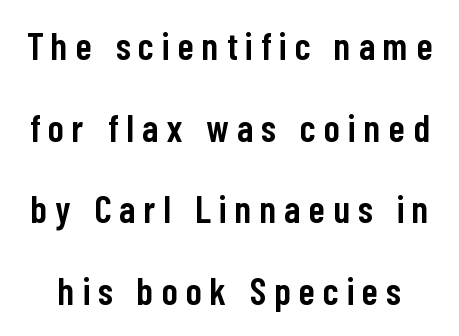
Style check: upright. What kind of face is this? One without serifs — a sans. Widely set lines give the paragraph a tall, airy silhouette. Nobody drew a line under any word here. Letter spacing: wide.
